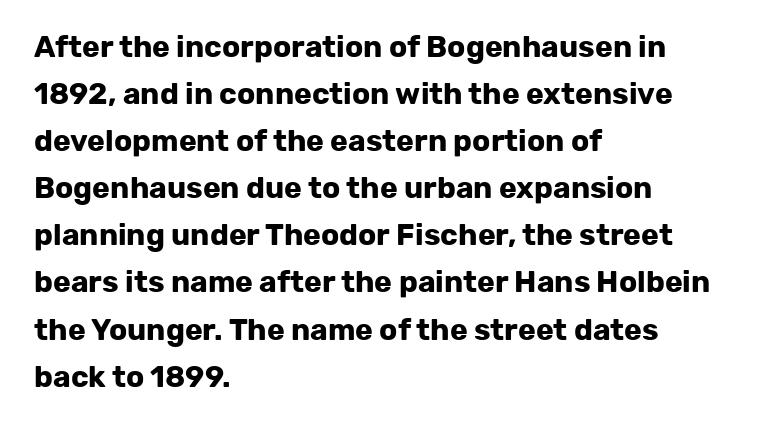
Q: Is the text bold? A: Yes.
Q: Is the text italic (slanted)? A: No, it is upright.
Q: Is the typeface a serif or a sans-serif typeface? A: Sans-serif.
Q: Is the text underlined? A: No.
Q: How is the paragraph aligned? A: Left-aligned.
Q: Is the spacing between letters normal or unusually wide? A: Normal.
Q: Is the spacing between lines tight, normal or loose? A: Normal.
Q: Width (condensed, normal, or wide)? A: Normal.
Q: Stroke contrast? A: Low.
Q: x-height? A: Medium.
Q: Monospaced? A: No.
